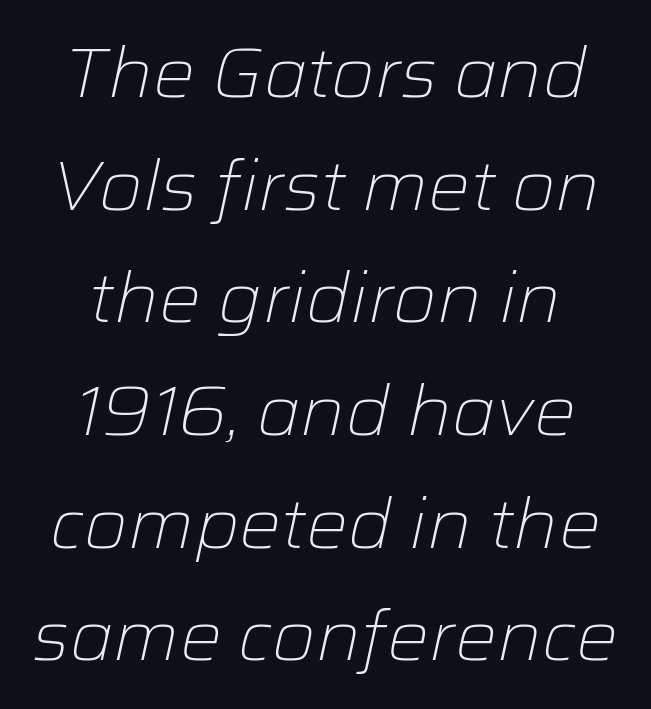
The image shows 70 px light type, italic (leaning right); set centered, normal line spacing (1.61x), normal letter spacing, not underlined; low stroke contrast and a medium x-height.
